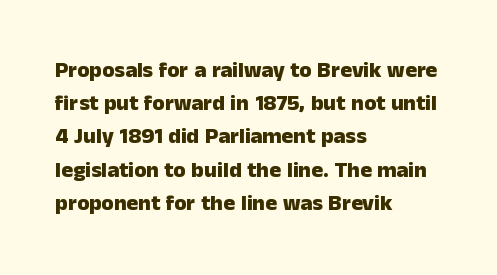
The image shows 22 px bold type, upright; set left-aligned, normal line spacing (1.51x), normal letter spacing, not underlined.
